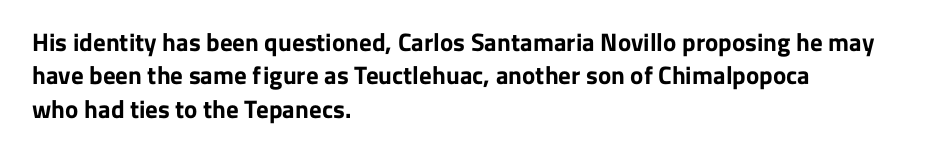
The image shows 25 px bold type, upright; set left-aligned, normal line spacing (1.34x), normal letter spacing, not underlined.
